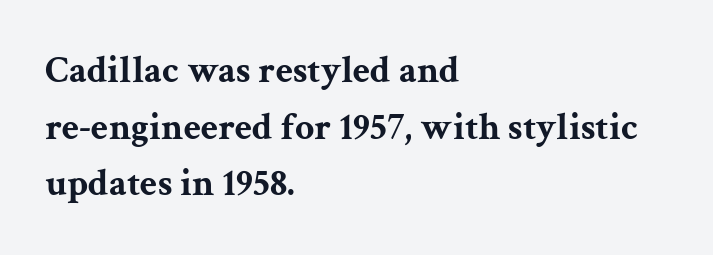
The paragraph has a hard left edge and a soft right edge. Characters remain perfectly vertical along every line. Plenty of ink on the page — the face is bold. Letter spacing: default.
